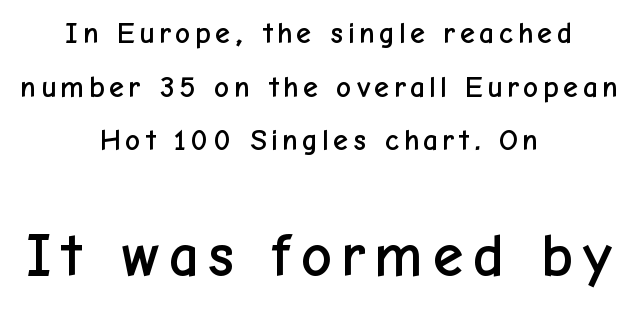
Stroke terminals: plain, sans-serif. Is this a fixed-width face? No — the glyphs have proportional, varying widths. It's the straight-up-and-down kind of type. Bare-footed words on every line. Visually the block forms a symmetrical silhouette, jagged on both flanks. Top chunk: small. Bottom chunk: large.
